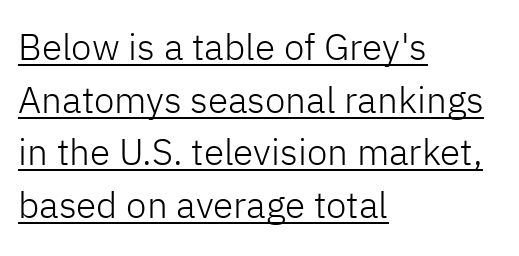
The image shows 37 px light sans-serif type, upright; set left-aligned, normal line spacing (1.42x), normal letter spacing, underlined; low stroke contrast and a medium x-height.
